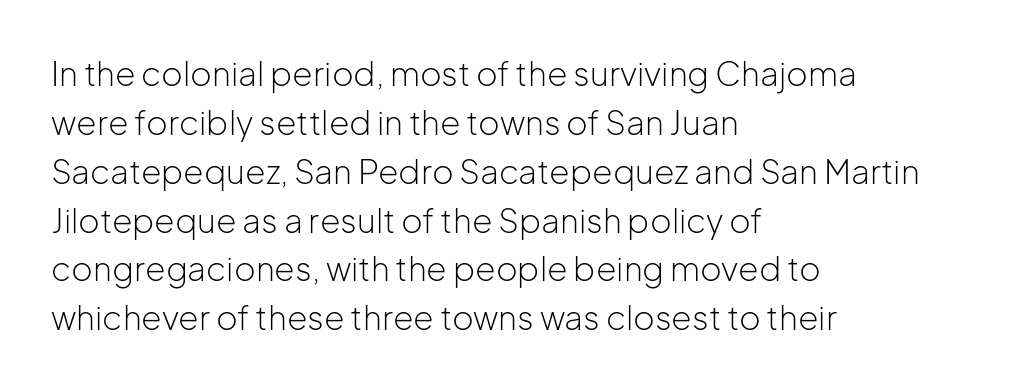
Q: Is the text bold? A: No.
Q: Is the text italic (slanted)? A: No, it is upright.
Q: Is the typeface a serif or a sans-serif typeface? A: Sans-serif.
Q: Is the text underlined? A: No.
Q: How is the paragraph aligned? A: Left-aligned.
Q: Is the spacing between letters normal or unusually wide? A: Normal.
Q: Is the spacing between lines tight, normal or loose? A: Normal.
Q: Width (condensed, normal, or wide)? A: Normal.
Q: Stroke contrast? A: Low.
Q: x-height? A: Medium.
Q: Monospaced? A: No.
